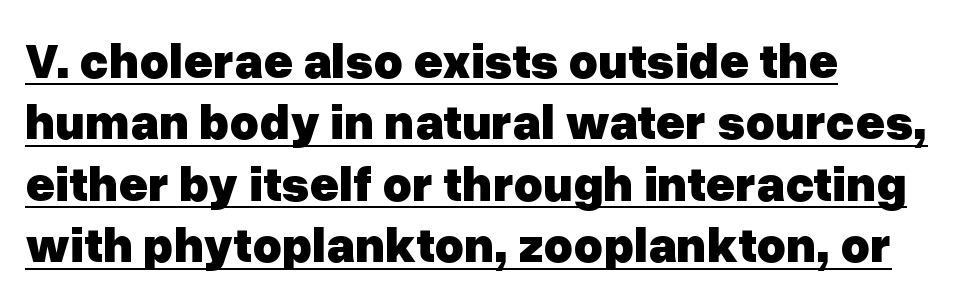
Short note: letters normally spaced. These lines were composed using upright roman letters. Pretty heavy lettering here — definitely bold. Think of a printed novel: that variable character pitch is what you see here. The passage is arranged the way most books set body copy — flush left.
